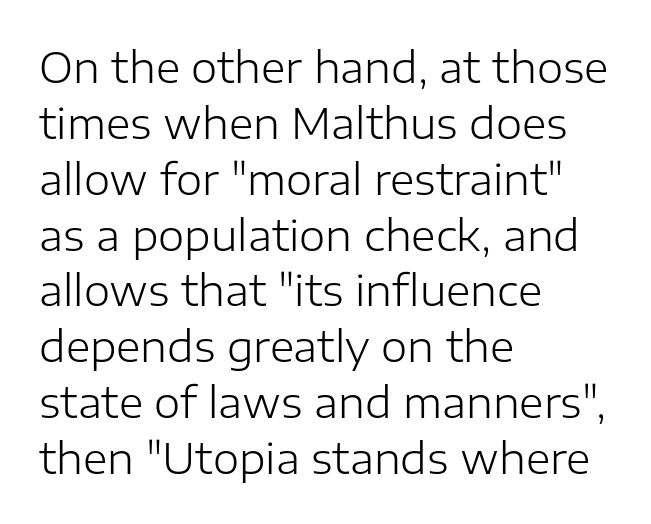
Q: Is the text bold? A: No.
Q: Is the text italic (slanted)? A: No, it is upright.
Q: Is the typeface a serif or a sans-serif typeface? A: Sans-serif.
Q: Is the text underlined? A: No.
Q: How is the paragraph aligned? A: Left-aligned.
Q: Is the spacing between letters normal or unusually wide? A: Normal.
Q: Is the spacing between lines tight, normal or loose? A: Normal.
Q: Width (condensed, normal, or wide)? A: Normal.
Q: Stroke contrast? A: Low.
Q: x-height? A: Medium.
Q: Monospaced? A: No.
